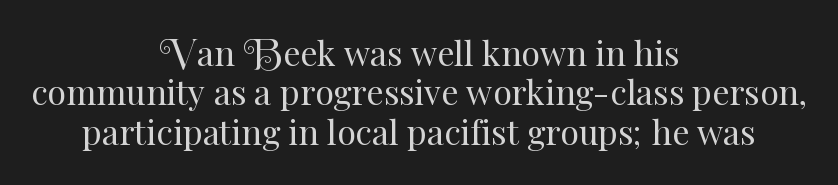
The image shows 34 px regular-weight type, upright; set centered, line spacing 1.16x, normal letter spacing, not underlined; medium stroke contrast and a small x-height.
